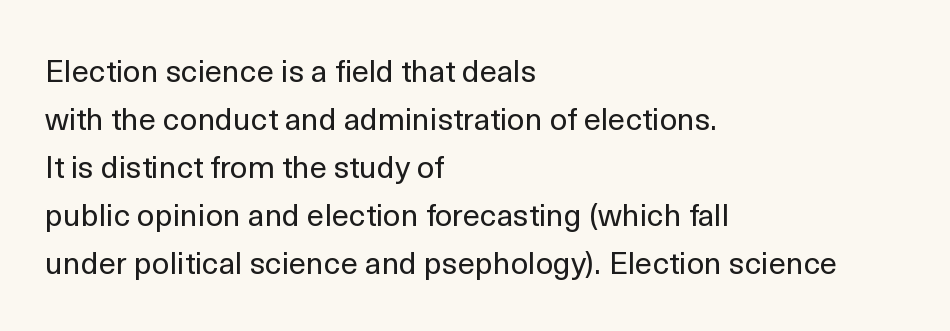
{"serif": "no", "italic": "no", "bold": "no", "weight": "regular", "width": "normal", "x_height": "medium", "monospaced": "no", "underline": "no", "align": "left", "line_spacing": "normal", "line_spacing_ratio": 1.55, "letter_spacing": "normal", "letter_spacing_em": 0.0, "glyph_px": 31}
